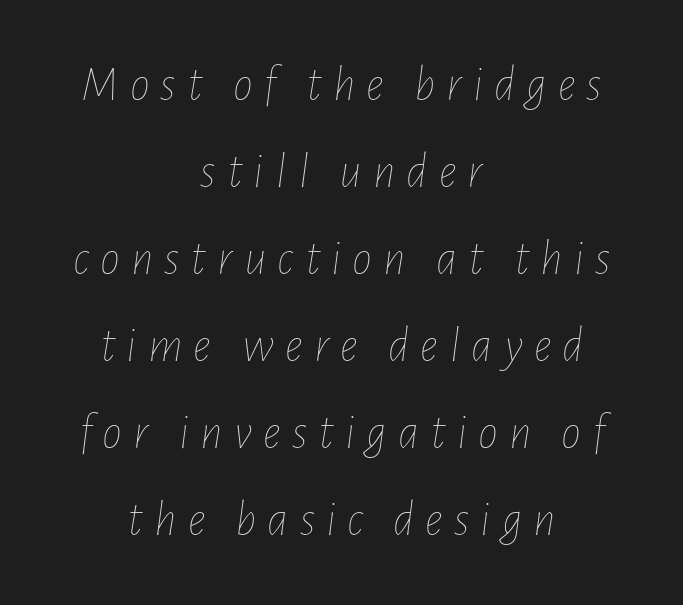
Q: Is the text bold? A: No.
Q: Is the text italic (slanted)? A: Yes, it leans right by about 7 degrees.
Q: Is the text underlined? A: No.
Q: How is the paragraph aligned? A: Centered.
Q: Is the spacing between letters normal or unusually wide? A: Unusually wide.
Q: Width (condensed, normal, or wide)? A: Condensed.
Q: Stroke contrast? A: Low.
Q: x-height? A: Medium.
Q: Monospaced? A: No.
